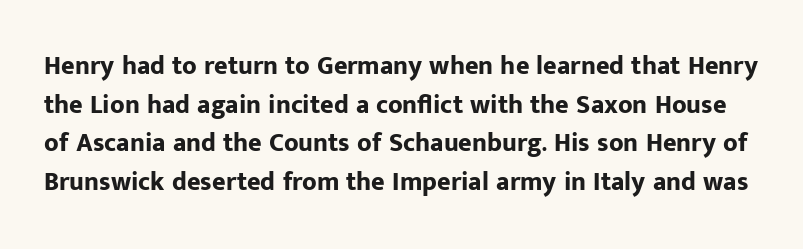
{"italic": "no", "bold": "yes", "underline": "no", "line_spacing": "normal", "line_spacing_ratio": 1.49, "letter_spacing": "normal", "letter_spacing_em": 0.0, "glyph_px": 26}
